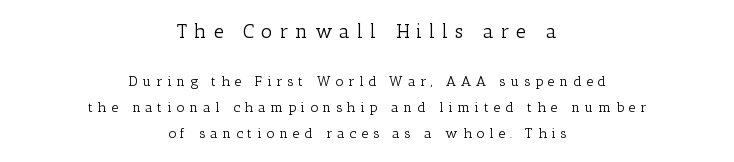
Q: Is the text bold? A: No.
Q: Is the text italic (slanted)? A: No, it is upright.
Q: Is the text underlined? A: No.
Q: How is the paragraph aligned? A: Centered.
Q: Is the spacing between letters normal or unusually wide? A: Unusually wide.
Q: Which block of text is set in a larger size, the first (top) or the second (bottom)? A: The first (top) one.
